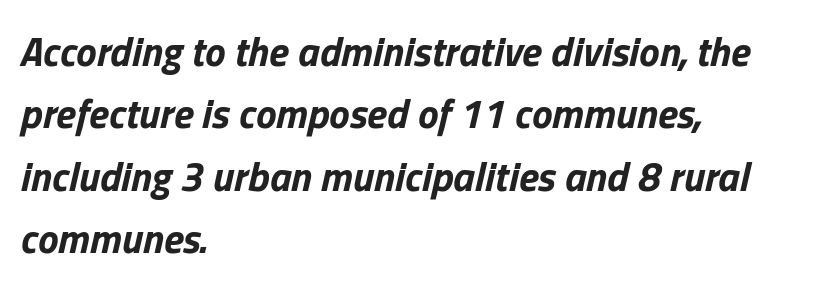
{"italic": "yes", "lean": "right", "slant_degrees": 13, "bold": "yes", "weight": "bold", "width": "normal", "stroke_contrast": "low", "x_height": "medium", "monospaced": "no", "underline": "no", "align": "left", "line_spacing": "normal", "line_spacing_ratio": 1.52, "letter_spacing": "normal", "letter_spacing_em": 0.0, "glyph_px": 41}
